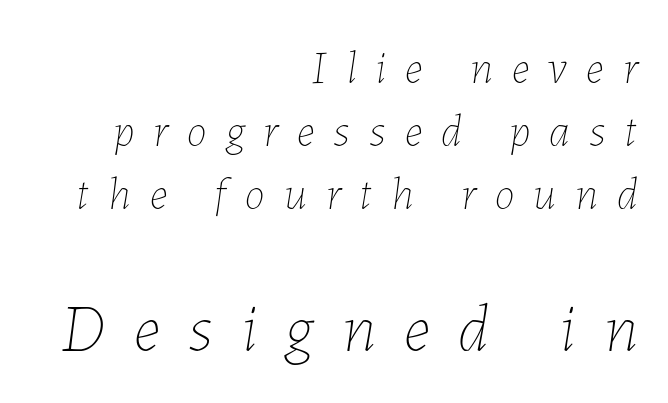
Q: Is the text bold? A: No.
Q: Is the text italic (slanted)? A: Yes, it leans right by about 7 degrees.
Q: Is the text underlined? A: No.
Q: How is the paragraph aligned? A: Right-aligned.
Q: Is the spacing between letters normal or unusually wide? A: Unusually wide.
Q: Is the spacing between lines tight, normal or loose? A: Normal.
Q: Which block of text is set in a larger size, the first (top) or the second (bottom)? A: The second (bottom) one.
Q: Width (condensed, normal, or wide)? A: Normal.
Q: Stroke contrast? A: Low.
Q: x-height? A: Medium.
Q: Monospaced? A: No.
